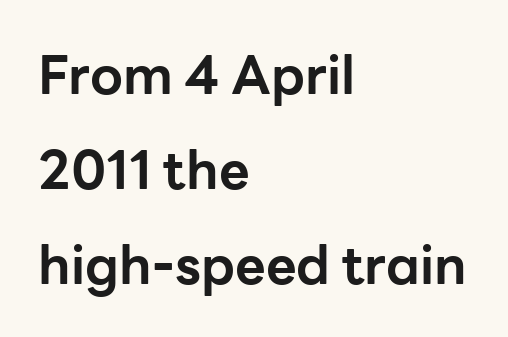
The image shows 53 px bold sans-serif type, upright; set left-aligned, line spacing 1.79x, normal letter spacing, not underlined; low stroke contrast and a medium x-height.
